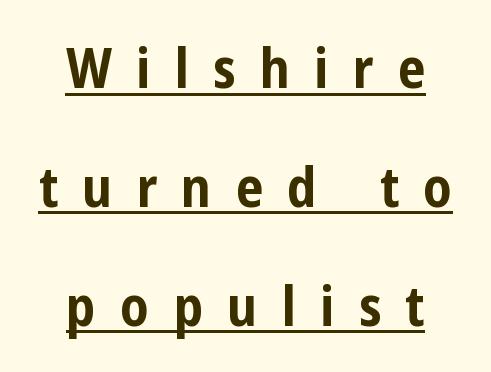
The image shows 55 px bold, condensed sans-serif type, upright; set centered, loose line spacing (2.16x), unusually wide letter spacing (+0.44 em), underlined; low stroke contrast and a medium x-height.
